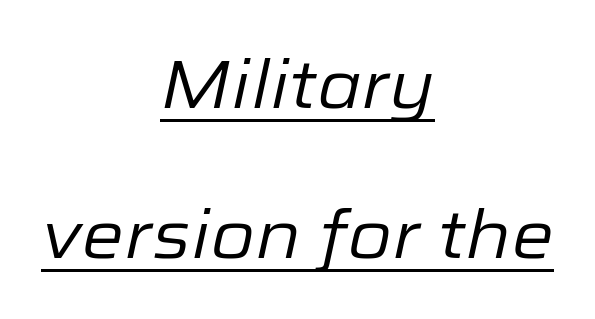
{"italic": "yes", "lean": "right", "slant_degrees": 12, "bold": "no", "weight": "regular", "width": "normal", "stroke_contrast": "low", "x_height": "medium", "monospaced": "no", "underline": "yes", "align": "center", "line_spacing": "loose", "line_spacing_ratio": 2.21, "letter_spacing": "normal", "letter_spacing_em": 0.0, "glyph_px": 68}
